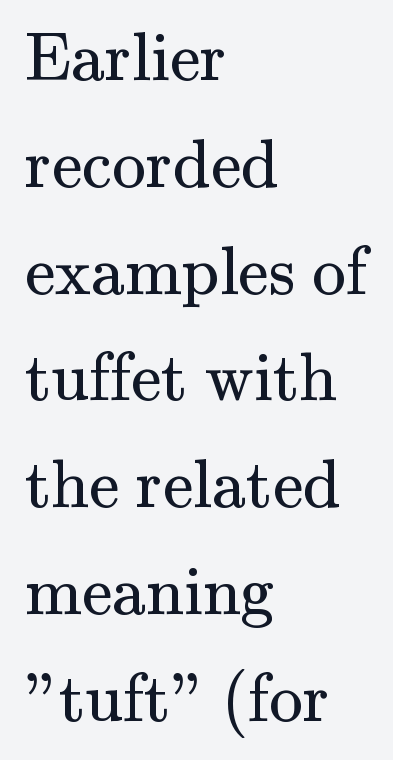
The image shows 68 px regular-weight serif type, upright; set left-aligned, normal line spacing (1.57x), normal letter spacing, not underlined; medium stroke contrast and a small x-height.
